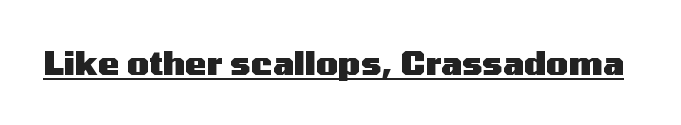
{"serif": "no", "italic": "no", "bold": "yes", "weight": "heavy", "width": "wide", "stroke_contrast": "medium", "x_height": "medium", "monospaced": "no", "underline": "yes", "letter_spacing": "normal", "letter_spacing_em": 0.0, "glyph_px": 32}
